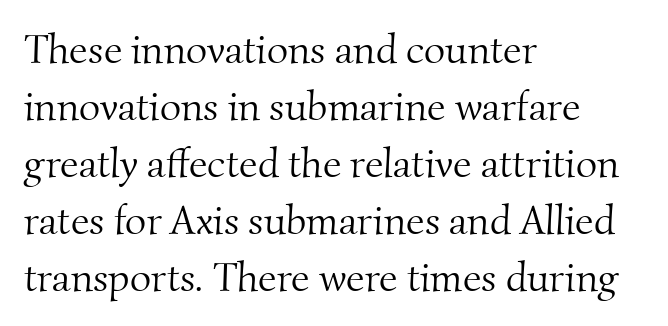
The image shows 41 px light serif type; set left-aligned, normal line spacing (1.39x), normal letter spacing, not underlined; medium stroke contrast and a small x-height.
